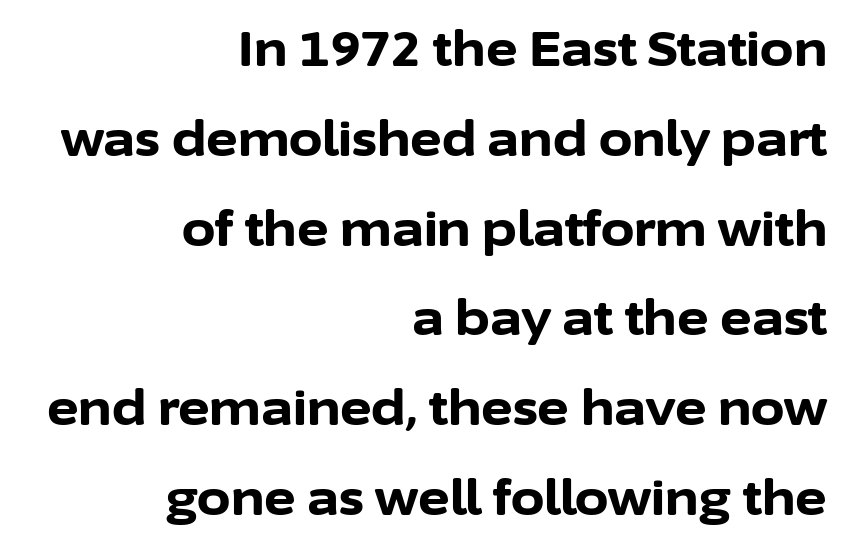
The image shows 48 px bold sans-serif type, upright; set right-aligned, line spacing 1.87x, normal letter spacing, not underlined; low stroke contrast and a medium x-height.
